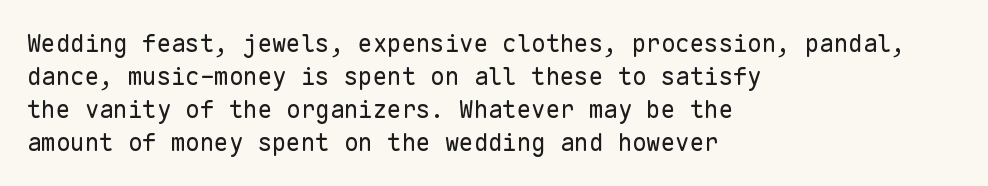
Q: Is the text bold? A: No.
Q: Is the text italic (slanted)? A: No, it is upright.
Q: Is the text underlined? A: No.
Q: How is the paragraph aligned? A: Left-aligned.
Q: Is the spacing between letters normal or unusually wide? A: Normal.
Q: Is the spacing between lines tight, normal or loose? A: Normal.
